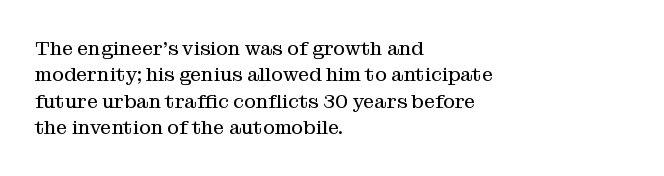
{"italic": "no", "bold": "no", "underline": "no", "align": "left", "line_spacing": "normal", "line_spacing_ratio": 1.32, "letter_spacing": "normal", "letter_spacing_em": 0.0, "glyph_px": 20}
